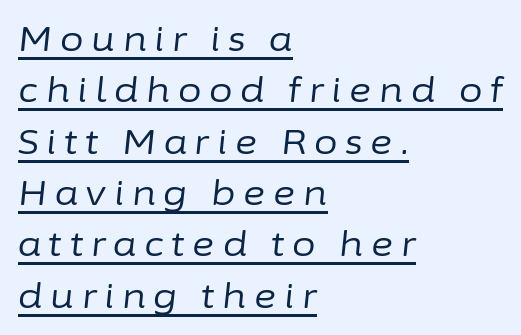
Q: Is the text bold? A: No.
Q: Is the text italic (slanted)? A: Yes, it leans right by about 6 degrees.
Q: Is the text underlined? A: Yes.
Q: How is the paragraph aligned? A: Left-aligned.
Q: Is the spacing between letters normal or unusually wide? A: Unusually wide.
Q: Is the spacing between lines tight, normal or loose? A: Normal.
Q: Width (condensed, normal, or wide)? A: Normal.
Q: Stroke contrast? A: Low.
Q: x-height? A: Medium.
Q: Monospaced? A: No.
